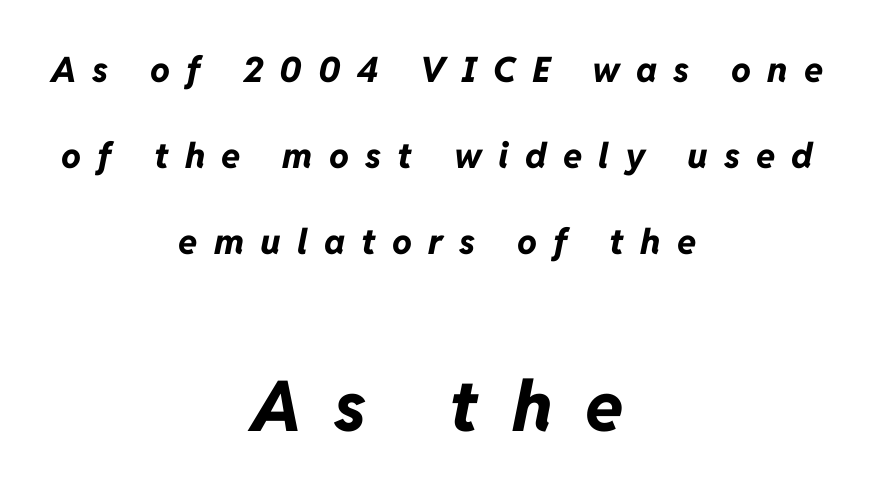
{"italic": "yes", "lean": "right", "slant_degrees": 11, "bold": "yes", "weight": "bold", "width": "normal", "stroke_contrast": "low", "x_height": "medium", "monospaced": "no", "underline": "no", "align": "center", "line_spacing": "loose", "line_spacing_ratio": 2.46, "letter_spacing": "wide", "letter_spacing_em": 0.46, "larger_block": "second", "size_ratio": 2.0, "glyph_px": 70}
